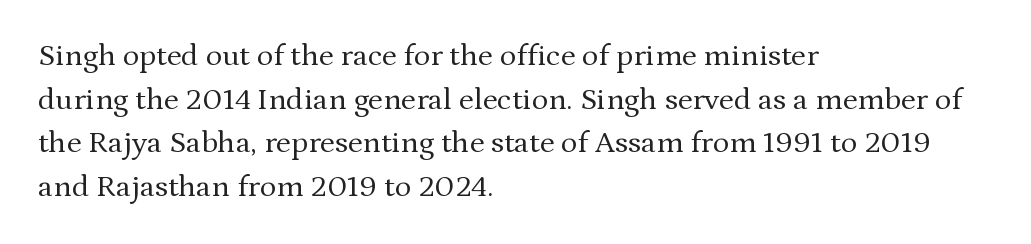
Look at the tracking — it's just the regular setting, nothing added. A typesetter would call this proportional, since set widths differ per character. Which margin do the lines hug? The left one — the right edge is uneven. Quick note: underline off. Posture: upright roman.
